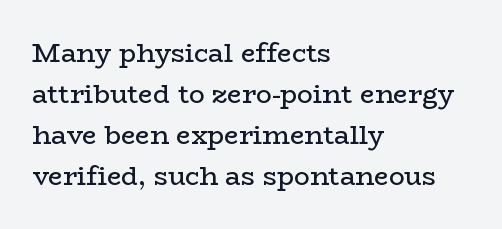
Q: Is the text bold? A: No.
Q: Is the text italic (slanted)? A: No, it is upright.
Q: Is the text underlined? A: No.
Q: How is the paragraph aligned? A: Left-aligned.
Q: Is the spacing between letters normal or unusually wide? A: Normal.
Q: Is the spacing between lines tight, normal or loose? A: Normal.
